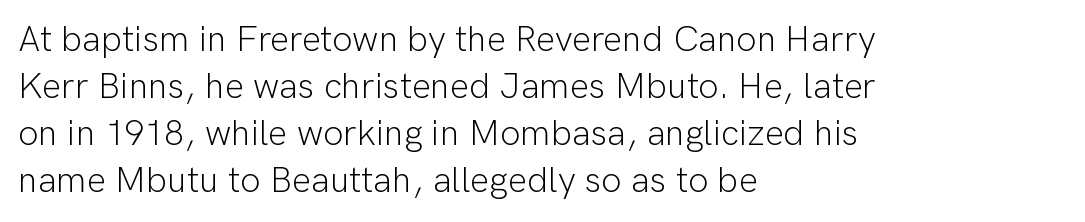
The image shows 36 px light sans-serif type, upright; set left-aligned, normal line spacing (1.31x), normal letter spacing, not underlined; low stroke contrast and a medium x-height.
